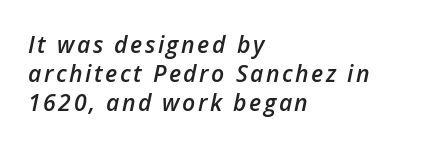
The image shows 23 px text type, italic (leaning right); set left-aligned, normal line spacing (1.26x), not underlined.
